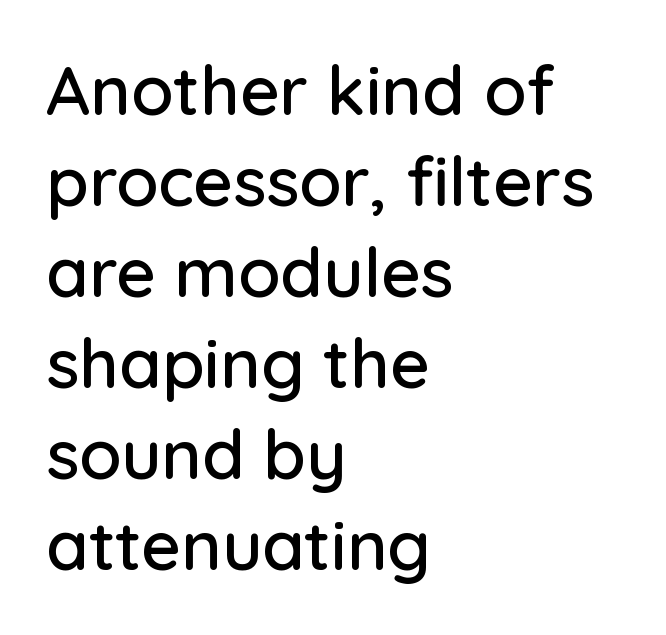
Q: Is the text italic (slanted)? A: No, it is upright.
Q: Is the typeface a serif or a sans-serif typeface? A: Sans-serif.
Q: Is the text underlined? A: No.
Q: How is the paragraph aligned? A: Left-aligned.
Q: Is the spacing between letters normal or unusually wide? A: Normal.
Q: Is the spacing between lines tight, normal or loose? A: Normal.
Q: Width (condensed, normal, or wide)? A: Normal.
Q: Stroke contrast? A: Low.
Q: x-height? A: Medium.
Q: Monospaced? A: No.
